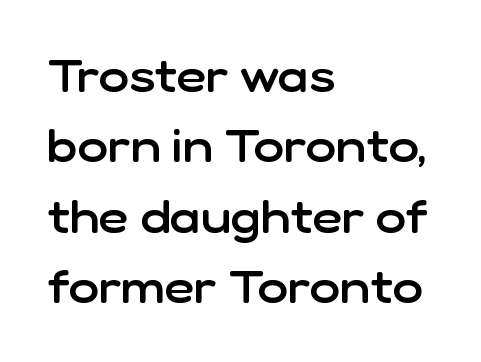
How would I describe the line gaps? Plain and ordinary. Firm but not heavy-handed strokes: this text is semibold. A typesetter would call this zero additional tracking. A student would call this left alignment; a typographer would say flush left, rag right.
